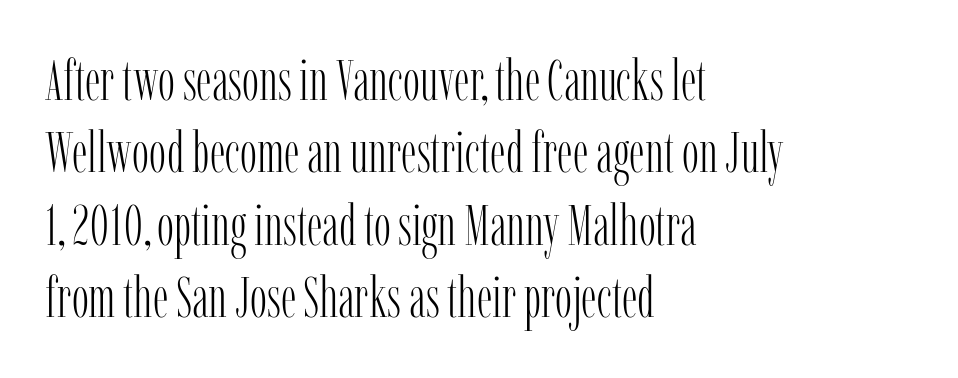
The image shows 57 px light, condensed serif type, upright; set left-aligned, normal line spacing (1.27x), normal letter spacing, not underlined; low stroke contrast and a medium x-height.
